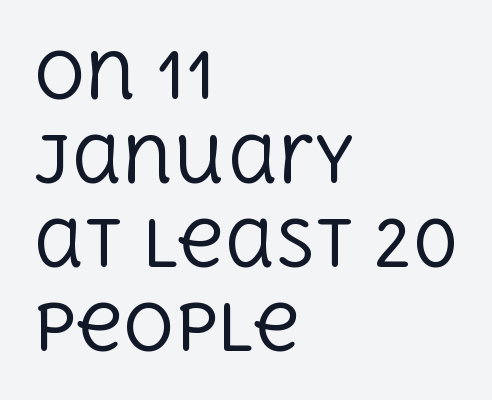
The image shows 64 px regular-weight serif type, upright; set left-aligned, normal line spacing (1.31x), normal letter spacing, not underlined; a large x-height.
